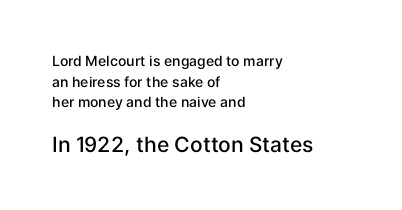
{"italic": "no", "bold": "semi", "underline": "no", "align": "left", "line_spacing": "normal", "line_spacing_ratio": 1.47, "letter_spacing": "normal", "letter_spacing_em": 0.0, "larger_block": "second", "size_ratio": 1.5, "glyph_px": 21}
